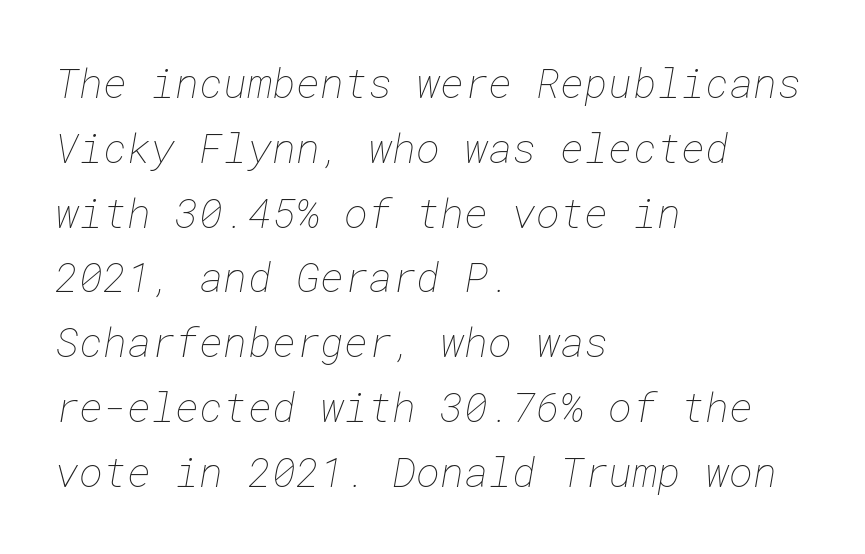
The image shows 41 px thin type; set left-aligned, normal line spacing (1.58x), normal letter spacing, not underlined; low stroke contrast and a medium x-height.
